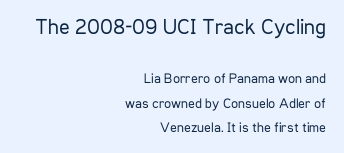
A student would call this right alignment; a typographer would say flush right, rag left. The type sits square on the baseline with zero lean. No extra ink here — the face is not bold. Note: larger setting up top, smaller setting below. Compared with typical body copy, the letter spacing here is the same. Underline: absent.
